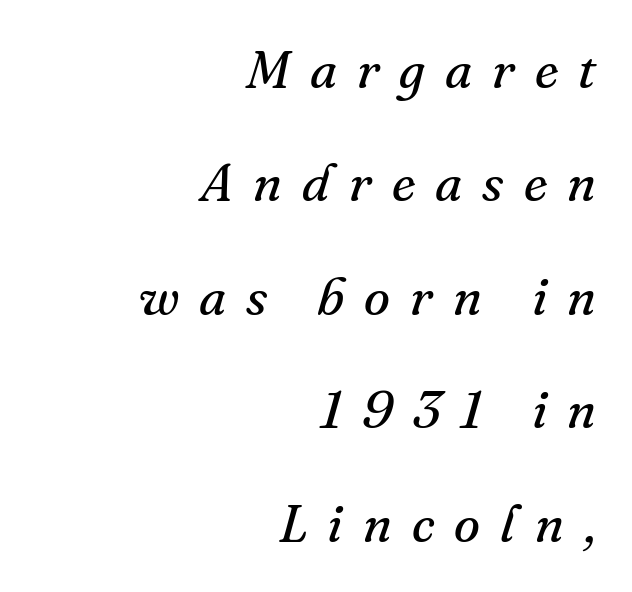
The typeface chosen for these lines features serifs. Note the varied advance widths — an 'i' is clearly narrower than an 'm'. The lines are spread far apart with generous leading. Leftover space on each line is placed entirely before the opening word. It's the slanting kind of type.
